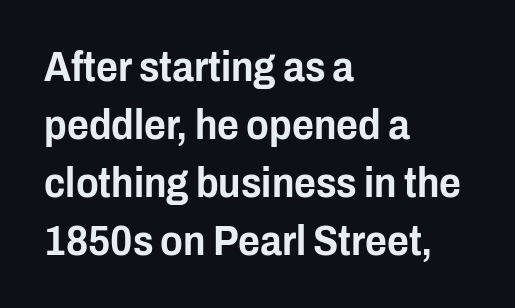
Interline gaps are of average width in this sample. Observe the absence of serifs on each vertical stroke in this sample. Quick note: underline off. In terms of letterspacing, this is plain default setting. Left-aligned paragraph, ragged on the right. Notice how the stems are strictly vertical — no italics here.
